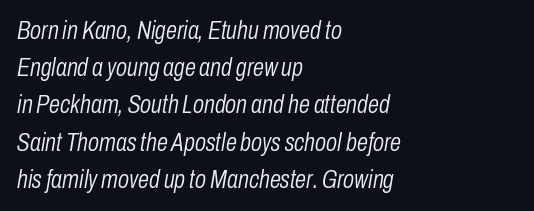
The image shows 25 px text type, italic (leaning right); set left-aligned, normal line spacing (1.49x), normal letter spacing, not underlined.
